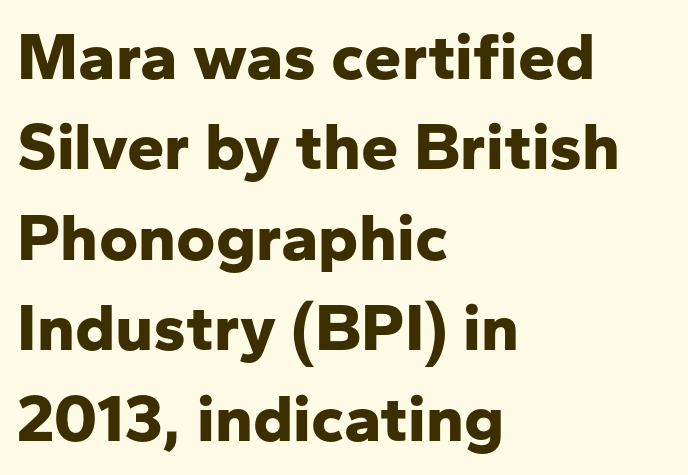
The image shows 67 px bold sans-serif type, upright; set left-aligned, normal line spacing (1.35x), normal letter spacing, not underlined; low stroke contrast and a medium x-height.
